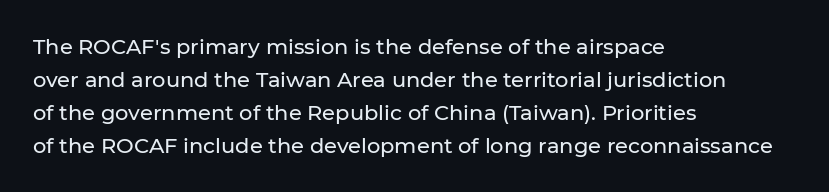
{"italic": "no", "underline": "no", "align": "left", "line_spacing": "normal", "line_spacing_ratio": 1.57, "letter_spacing": "normal", "letter_spacing_em": 0.0, "glyph_px": 21}
